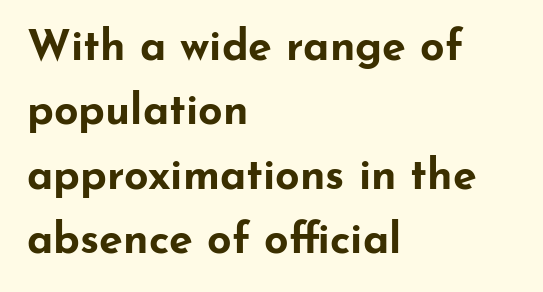
{"serif": "no", "italic": "no", "bold": "yes", "weight": "bold", "width": "wide", "stroke_contrast": "low", "x_height": "small", "monospaced": "no", "underline": "no", "align": "left", "line_spacing": "normal", "line_spacing_ratio": 1.5, "letter_spacing": "normal", "letter_spacing_em": 0.0, "glyph_px": 43}
